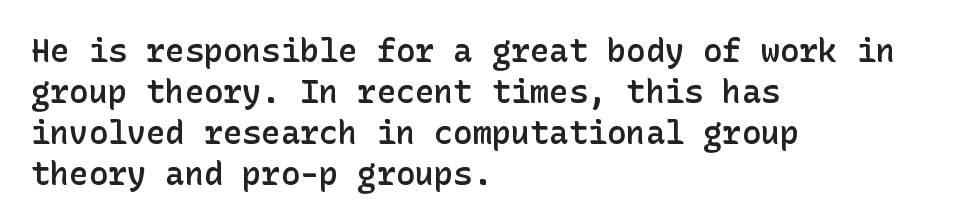
The image shows 32 px semibold sans-serif type, upright; set left-aligned, normal line spacing (1.28x), normal letter spacing, not underlined; low stroke contrast and a medium x-height.
